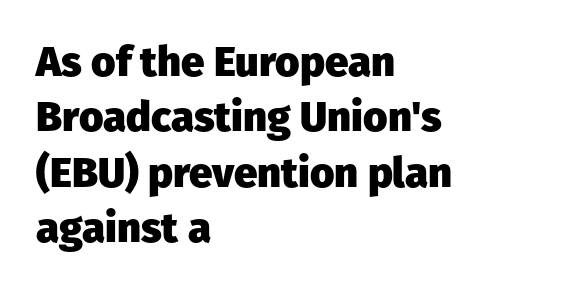
Q: Is the text bold? A: Yes.
Q: Is the text italic (slanted)? A: No, it is upright.
Q: Is the typeface a serif or a sans-serif typeface? A: Sans-serif.
Q: Is the text underlined? A: No.
Q: How is the paragraph aligned? A: Left-aligned.
Q: Is the spacing between letters normal or unusually wide? A: Normal.
Q: Is the spacing between lines tight, normal or loose? A: Normal.
Q: Width (condensed, normal, or wide)? A: Normal.
Q: Stroke contrast? A: Low.
Q: x-height? A: Medium.
Q: Monospaced? A: No.
